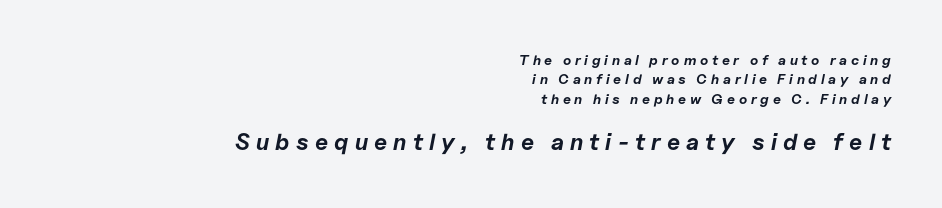
Q: Is the text bold? A: Yes.
Q: Is the text italic (slanted)? A: Yes, it leans right by about 11 degrees.
Q: Is the text underlined? A: No.
Q: How is the paragraph aligned? A: Right-aligned.
Q: Is the spacing between letters normal or unusually wide? A: Unusually wide.
Q: Is the spacing between lines tight, normal or loose? A: Normal.
Q: Which block of text is set in a larger size, the first (top) or the second (bottom)? A: The second (bottom) one.
